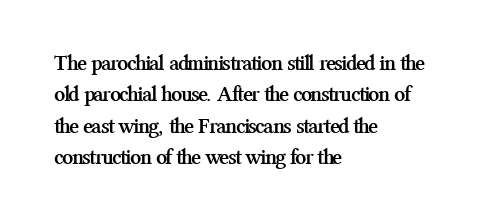
The vertical gap from one line to the next is medium. Bold? Absolutely — the strokes are thick and heavy. Plain, unruled lines of type. The ragged edge is on the right, which tells us the setting is flush left.
